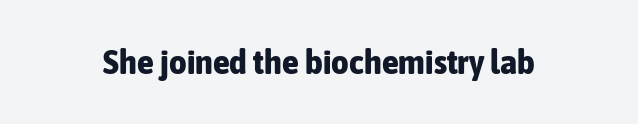
The image shows 34 px bold, condensed sans-serif type, upright; set normal letter spacing, not underlined; low stroke contrast and a medium x-height.
